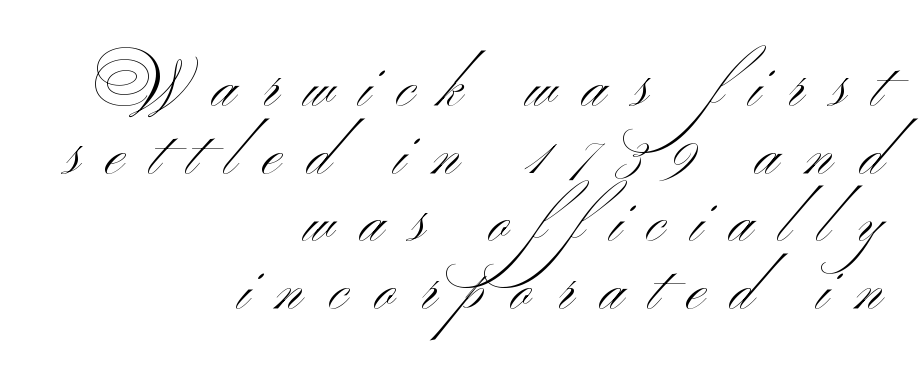
The image shows 61 px light, wide sans-serif type; set right-aligned, tight line spacing (1.11x), unusually wide letter spacing (+0.44 em), not underlined; medium stroke contrast and a small x-height.
